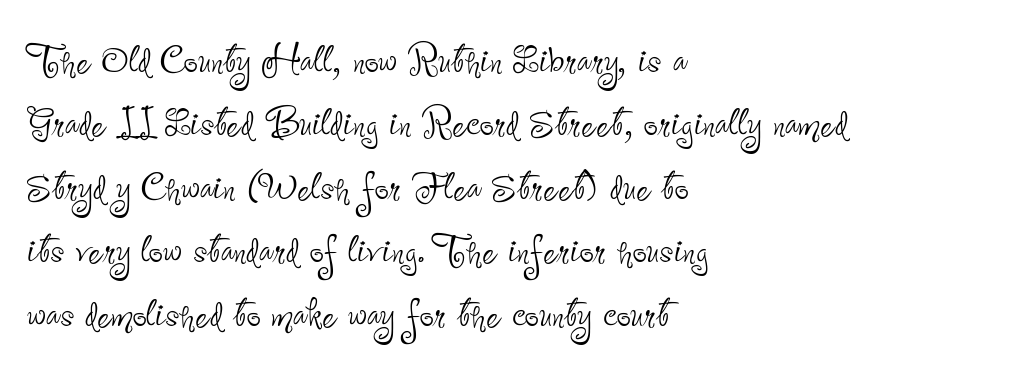
{"serif": "no", "bold": "no", "weight": "thin", "width": "condensed", "stroke_contrast": "low", "x_height": "small", "monospaced": "no", "underline": "no", "align": "left", "line_spacing": "normal", "line_spacing_ratio": 1.27, "letter_spacing": "normal", "letter_spacing_em": 0.0, "glyph_px": 50}
